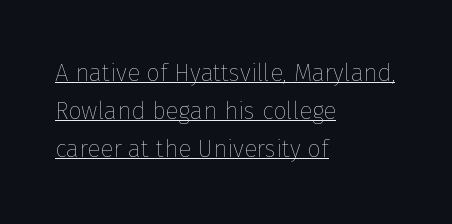
Q: Is the text bold? A: No.
Q: Is the text italic (slanted)? A: No, it is upright.
Q: Is the text underlined? A: Yes.
Q: How is the paragraph aligned? A: Left-aligned.
Q: Is the spacing between letters normal or unusually wide? A: Normal.
Q: Is the spacing between lines tight, normal or loose? A: Normal.
